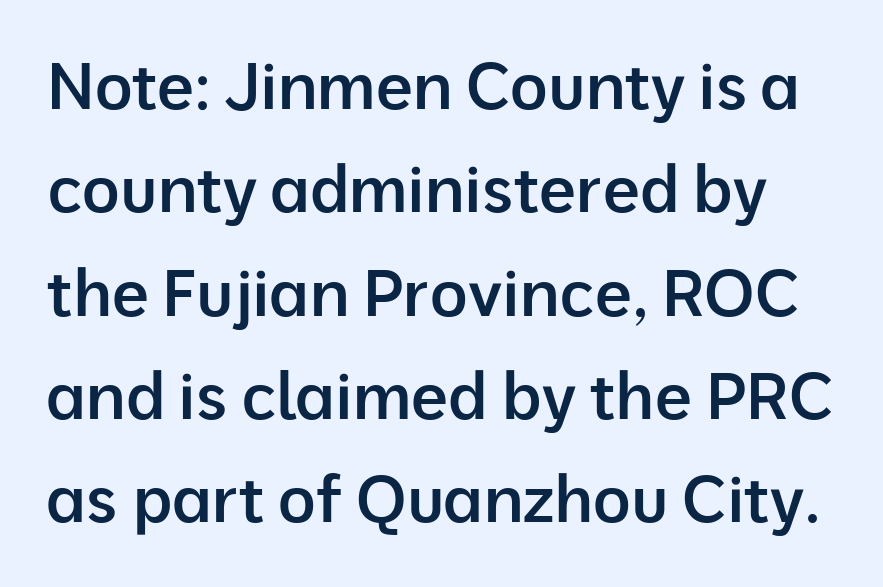
The image shows 65 px semibold sans-serif type, upright; set normal line spacing (1.59x), normal letter spacing, not underlined; low stroke contrast and a medium x-height.
